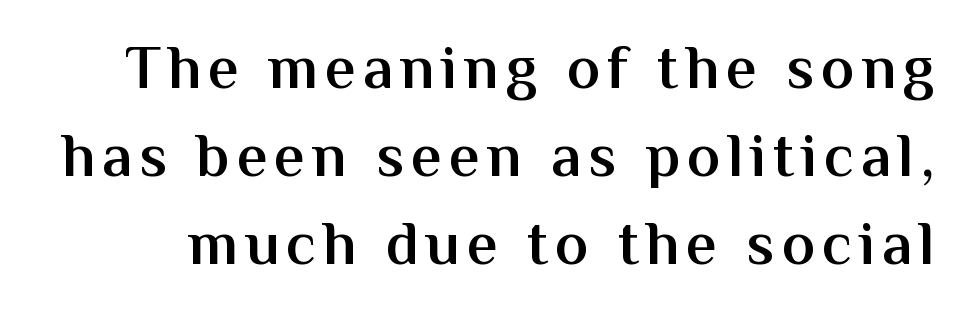
Q: Is the text bold? A: Semi-bold.
Q: Is the text italic (slanted)? A: No, it is upright.
Q: Is the typeface a serif or a sans-serif typeface? A: Sans-serif.
Q: Is the text underlined? A: No.
Q: Is the spacing between lines tight, normal or loose? A: Normal.
Q: Width (condensed, normal, or wide)? A: Normal.
Q: Stroke contrast? A: Medium.
Q: x-height? A: Medium.
Q: Monospaced? A: No.
